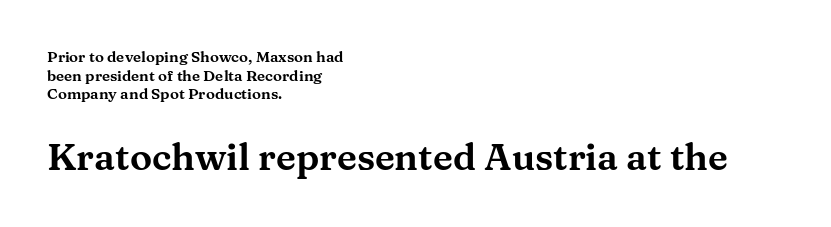
Q: Is the text italic (slanted)? A: No, it is upright.
Q: Is the typeface a serif or a sans-serif typeface? A: Serif.
Q: Is the text underlined? A: No.
Q: How is the paragraph aligned? A: Left-aligned.
Q: Is the spacing between letters normal or unusually wide? A: Normal.
Q: Is the spacing between lines tight, normal or loose? A: Normal.
Q: Which block of text is set in a larger size, the first (top) or the second (bottom)? A: The second (bottom) one.
Q: Width (condensed, normal, or wide)? A: Wide.
Q: Stroke contrast? A: Medium.
Q: x-height? A: Medium.
Q: Monospaced? A: No.
